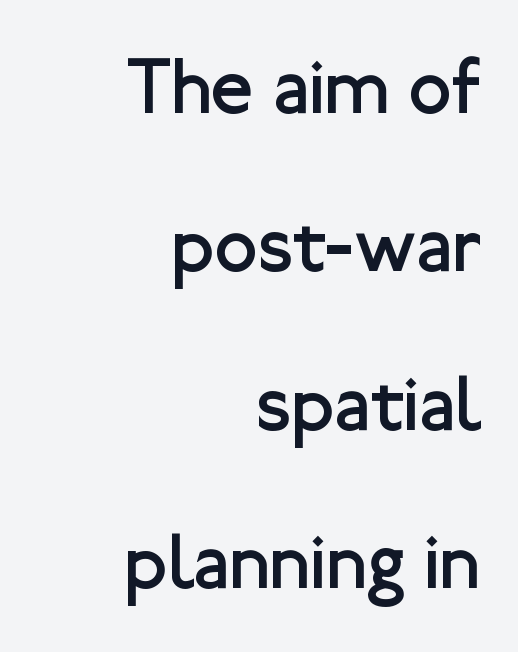
Notice how the stems are strictly vertical — no italics here. The space between consecutive lines is lavish. This is not heavy type; no bold has been used. The typeface chosen for these lines omits serifs.
